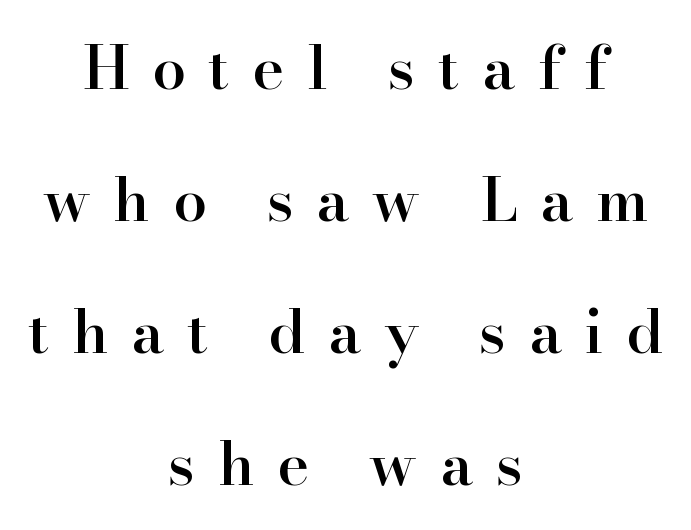
Q: Is the text bold? A: Semi-bold.
Q: Is the text italic (slanted)? A: No, it is upright.
Q: Is the typeface a serif or a sans-serif typeface? A: Serif.
Q: Is the text underlined? A: No.
Q: How is the paragraph aligned? A: Centered.
Q: Is the spacing between letters normal or unusually wide? A: Unusually wide.
Q: Is the spacing between lines tight, normal or loose? A: Loose.
Q: Width (condensed, normal, or wide)? A: Normal.
Q: Stroke contrast? A: High.
Q: x-height? A: Small.
Q: Monospaced? A: No.
